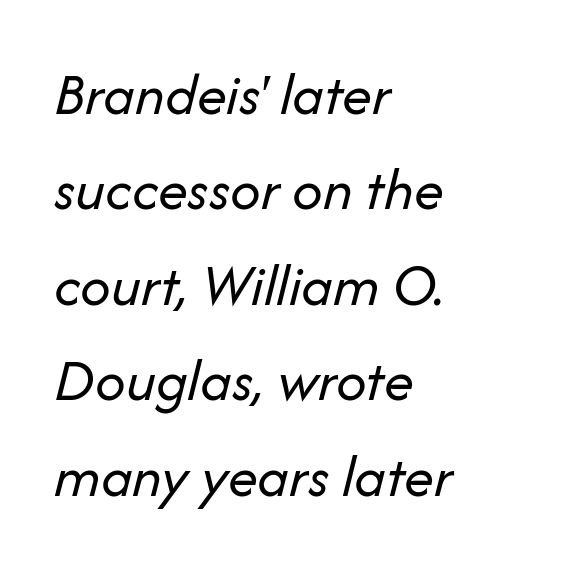
{"italic": "yes", "lean": "right", "slant_degrees": 14, "bold": "no", "weight": "regular", "width": "normal", "stroke_contrast": "low", "x_height": "medium", "monospaced": "no", "underline": "no", "align": "left", "line_spacing": "normal", "line_spacing_ratio": 1.59, "letter_spacing": "normal", "letter_spacing_em": 0.0, "glyph_px": 60}
